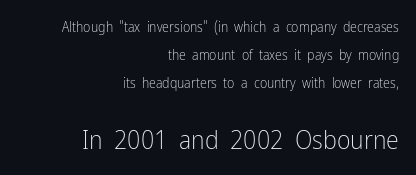
Type size steps up from the first block to the second. Ascenders rise straight up at ninety degrees. Notice how the passage keeps a crisp vertical edge on the right only. Descender tails drop into unmarked territory.
